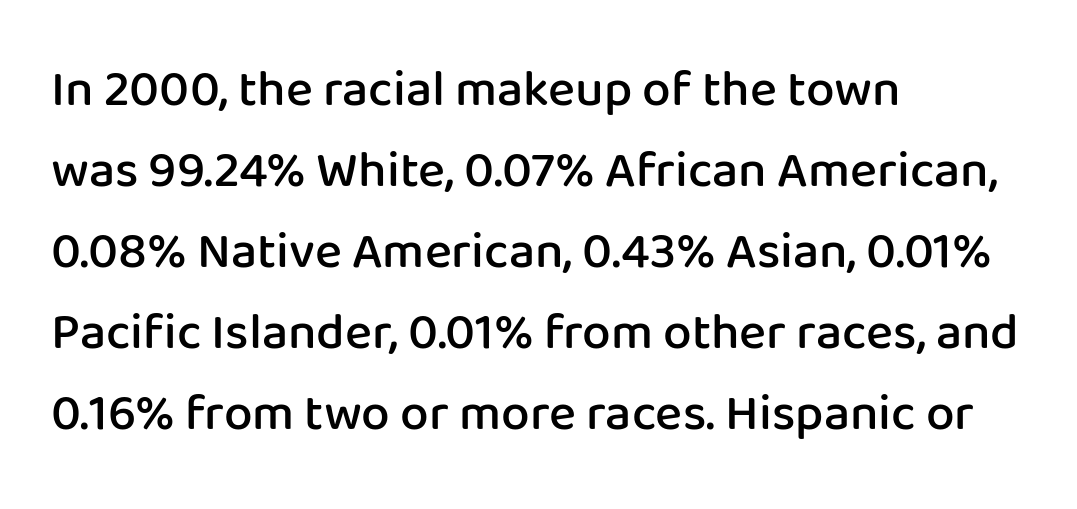
{"serif": "no", "italic": "no", "bold": "semi", "weight": "semibold", "width": "normal", "stroke_contrast": "low", "x_height": "medium", "monospaced": "no", "underline": "no", "align": "left", "line_spacing": "normal", "line_spacing_ratio": 1.59, "letter_spacing": "normal", "letter_spacing_em": 0.0, "glyph_px": 51}
